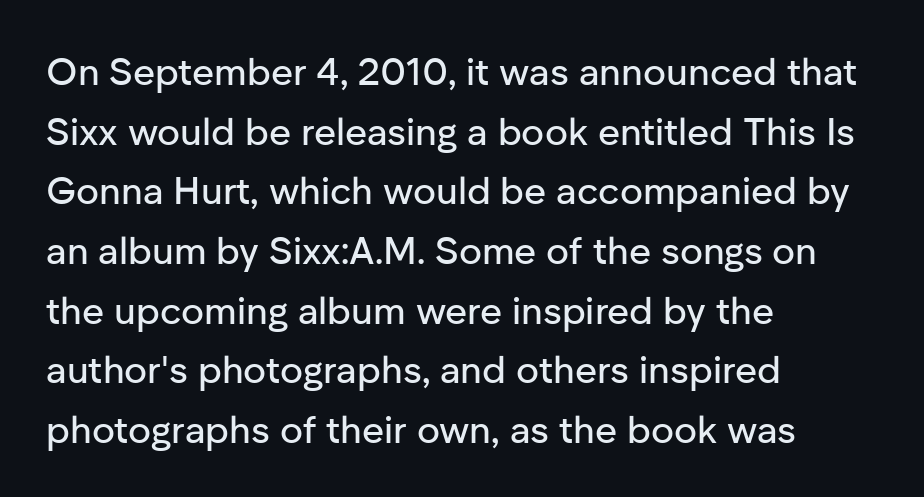
Q: Is the text italic (slanted)? A: No, it is upright.
Q: Is the typeface a serif or a sans-serif typeface? A: Sans-serif.
Q: Is the text underlined? A: No.
Q: How is the paragraph aligned? A: Left-aligned.
Q: Is the spacing between letters normal or unusually wide? A: Normal.
Q: Is the spacing between lines tight, normal or loose? A: Normal.
Q: Width (condensed, normal, or wide)? A: Normal.
Q: Stroke contrast? A: Low.
Q: x-height? A: Medium.
Q: Monospaced? A: No.
